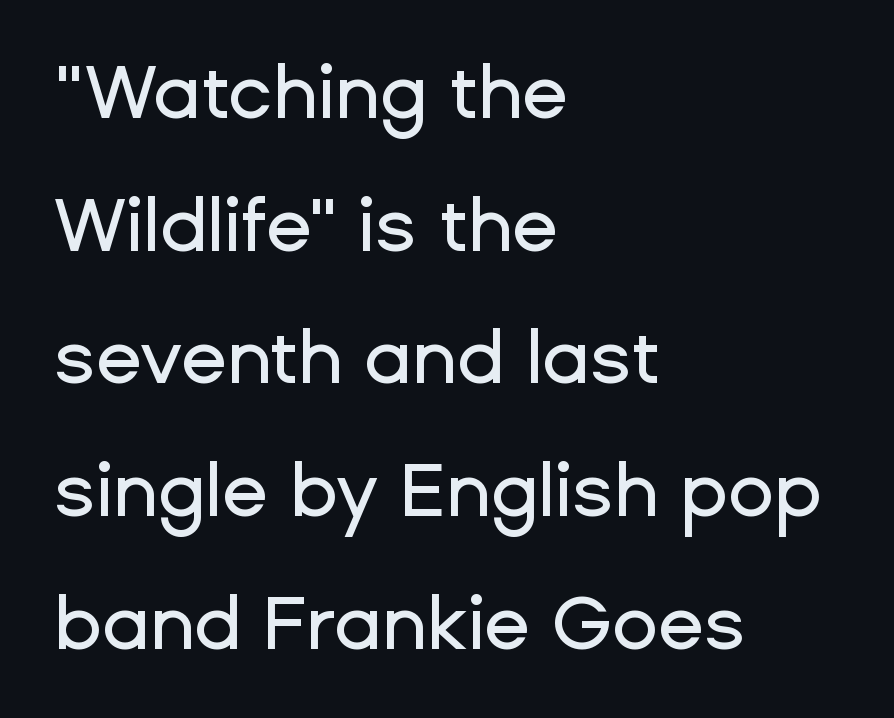
Is there any slant? The stems are plumb. The typeface chosen for these lines omits serifs. How are the letters spaced? Ordinarily, with no added tracking. Just letters on the line, the space beneath them empty.
